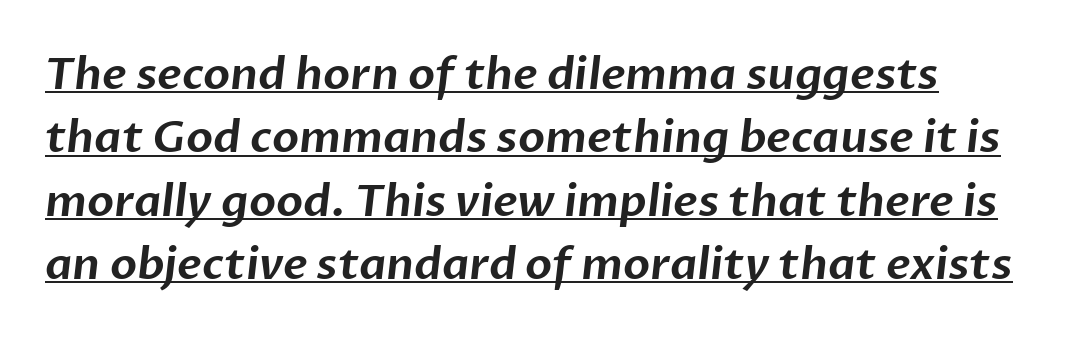
Q: Is the typeface a serif or a sans-serif typeface? A: Sans-serif.
Q: Is the text underlined? A: Yes.
Q: Is the spacing between letters normal or unusually wide? A: Normal.
Q: Is the spacing between lines tight, normal or loose? A: Normal.
Q: Width (condensed, normal, or wide)? A: Normal.
Q: Stroke contrast? A: Low.
Q: x-height? A: Medium.
Q: Monospaced? A: No.
